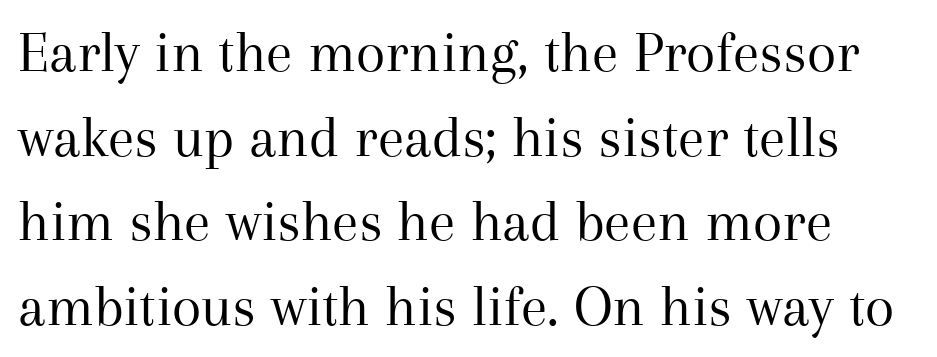
Q: Is the text bold? A: No.
Q: Is the text italic (slanted)? A: No, it is upright.
Q: Is the typeface a serif or a sans-serif typeface? A: Serif.
Q: Is the text underlined? A: No.
Q: Is the spacing between letters normal or unusually wide? A: Normal.
Q: Is the spacing between lines tight, normal or loose? A: Normal.
Q: Width (condensed, normal, or wide)? A: Normal.
Q: Stroke contrast? A: Medium.
Q: x-height? A: Medium.
Q: Monospaced? A: No.
